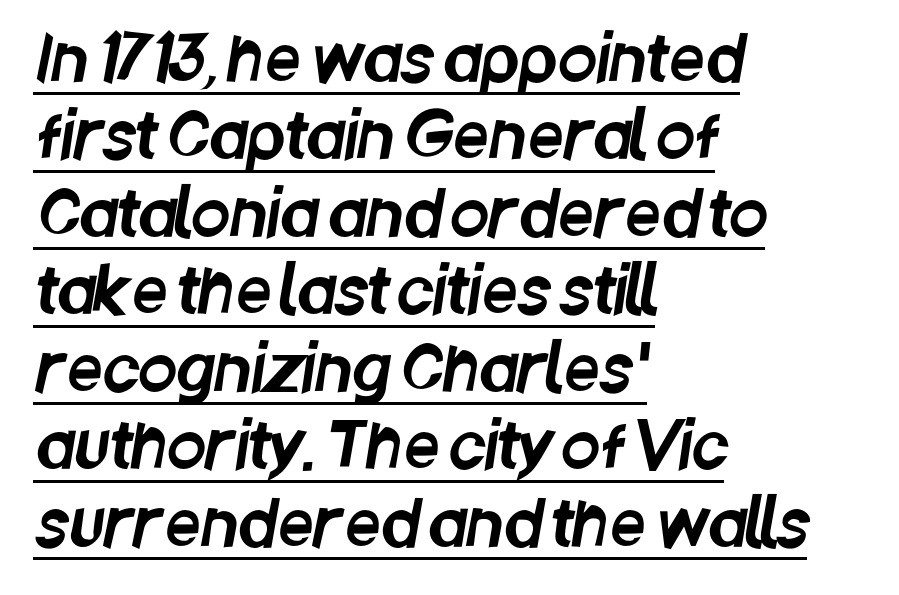
Q: Is the typeface a serif or a sans-serif typeface? A: Sans-serif.
Q: Is the text underlined? A: Yes.
Q: How is the paragraph aligned? A: Left-aligned.
Q: Is the spacing between letters normal or unusually wide? A: Normal.
Q: Width (condensed, normal, or wide)? A: Condensed.
Q: Stroke contrast? A: Low.
Q: x-height? A: Large.
Q: Monospaced? A: No.
